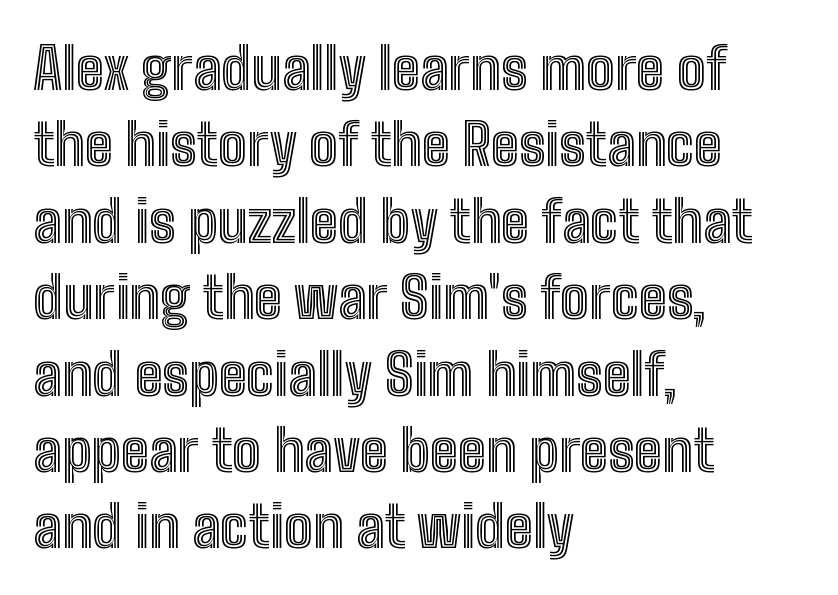
Q: Is the text italic (slanted)? A: No, it is upright.
Q: Is the text underlined? A: No.
Q: How is the paragraph aligned? A: Left-aligned.
Q: Is the spacing between letters normal or unusually wide? A: Normal.
Q: Is the spacing between lines tight, normal or loose? A: Normal.
Q: Width (condensed, normal, or wide)? A: Condensed.
Q: x-height? A: Medium.
Q: Monospaced? A: No.
